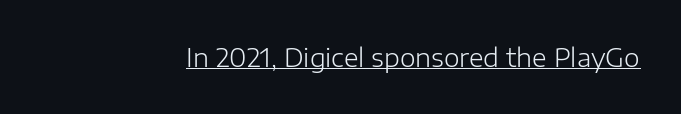
Q: Is the text bold? A: No.
Q: Is the text italic (slanted)? A: No, it is upright.
Q: Is the text underlined? A: Yes.
Q: Is the spacing between letters normal or unusually wide? A: Normal.
